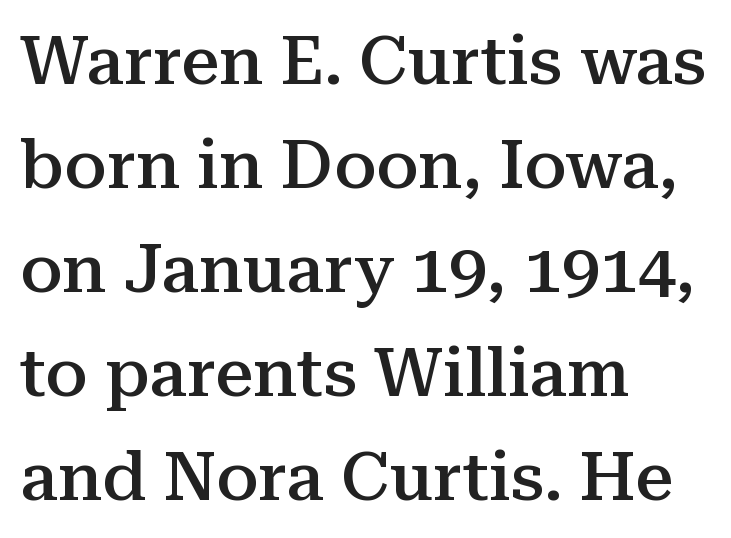
The image shows 68 px semibold serif type, upright; set left-aligned, normal line spacing (1.53x), normal letter spacing, not underlined; medium stroke contrast and a medium x-height.
